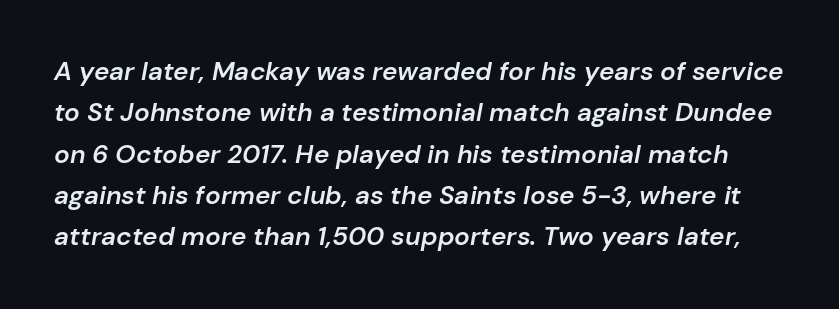
{"italic": "yes", "lean": "right", "slant_degrees": 10, "bold": "semi", "underline": "no", "line_spacing": "normal", "line_spacing_ratio": 1.59, "letter_spacing": "normal", "letter_spacing_em": 0.0, "glyph_px": 26}
